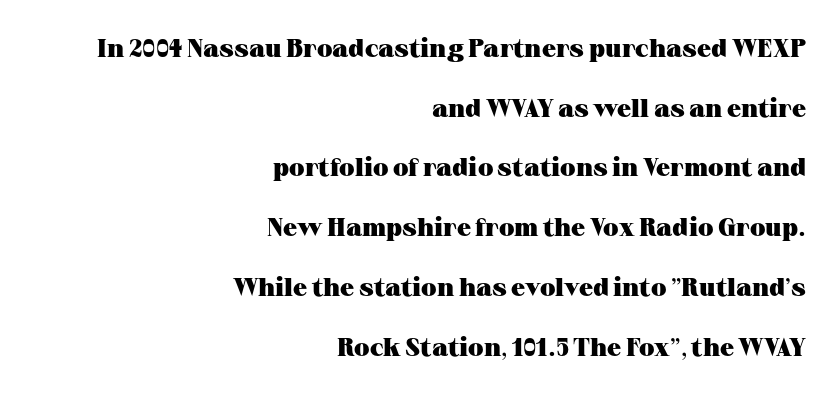
This is roman type, the default non-slanted kind. Any mark beneath the type? The region is blank. Short and long lines alike share a common ending point at right. Horizontal bands of white between lines are thick stripes. There is no visible air inserted between adjacent glyphs. Weight: bold.
